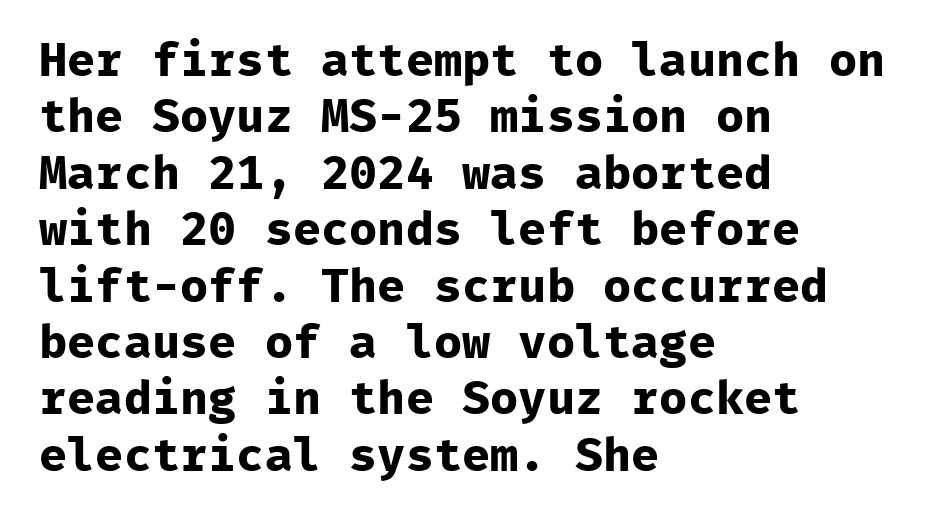
Q: Is the text bold? A: Yes.
Q: Is the text italic (slanted)? A: No, it is upright.
Q: Is the typeface a serif or a sans-serif typeface? A: Sans-serif.
Q: Is the text underlined? A: No.
Q: How is the paragraph aligned? A: Left-aligned.
Q: Is the spacing between letters normal or unusually wide? A: Normal.
Q: Width (condensed, normal, or wide)? A: Normal.
Q: Stroke contrast? A: Low.
Q: x-height? A: Medium.
Q: Monospaced? A: Yes.
